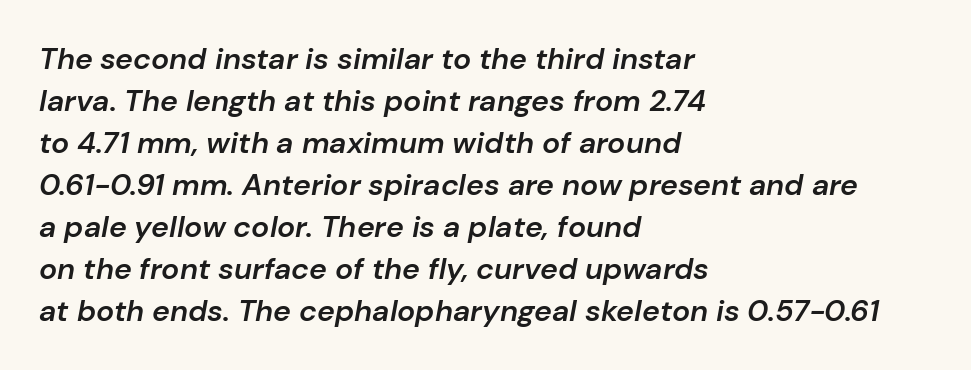
The image shows 30 px semibold type, italic (leaning right); set left-aligned, normal line spacing (1.4x), normal letter spacing, not underlined; low stroke contrast and a medium x-height.
